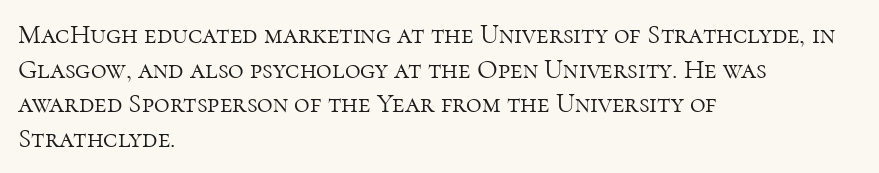
{"italic": "no", "bold": "no", "underline": "no", "align": "left", "line_spacing": "normal", "line_spacing_ratio": 1.28, "letter_spacing": "normal", "letter_spacing_em": 0.0, "glyph_px": 27}
